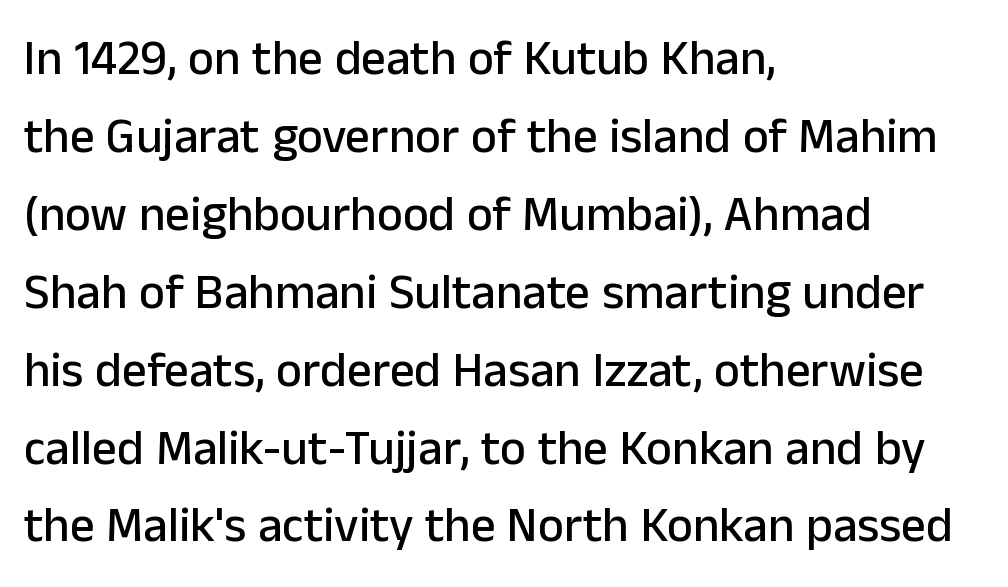
This is sans-serif lettering, the kind often seen on screens and signage. Nobody drew a line under any word here. Rendered with straight, roman letterforms. Each word holds together tightly as a unit, with standard inter-letter gaps. You could not count columns in this text — the font is proportionally spaced.
